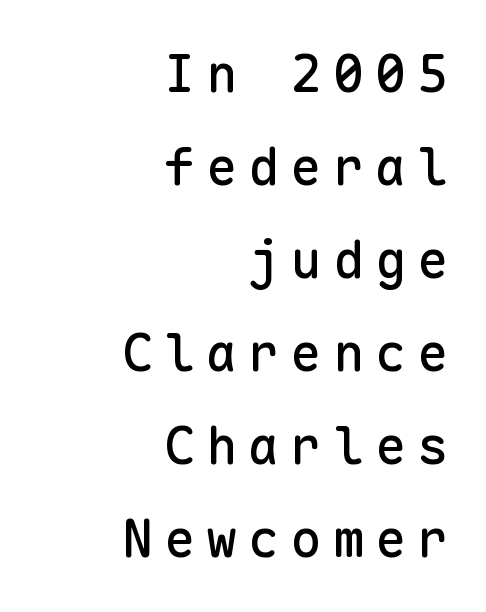
Q: Is the text italic (slanted)? A: No, it is upright.
Q: Is the typeface a serif or a sans-serif typeface? A: Sans-serif.
Q: Is the text underlined? A: No.
Q: How is the paragraph aligned? A: Right-aligned.
Q: Is the spacing between letters normal or unusually wide? A: Unusually wide.
Q: Width (condensed, normal, or wide)? A: Normal.
Q: Stroke contrast? A: Low.
Q: x-height? A: Medium.
Q: Monospaced? A: Yes.
